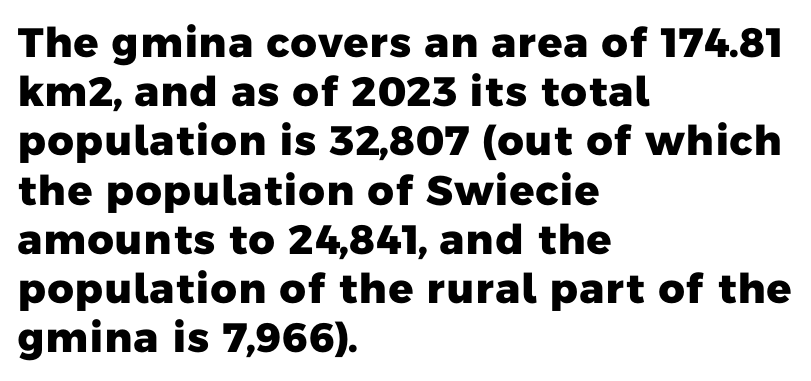
Q: Is the text bold? A: Yes.
Q: Is the typeface a serif or a sans-serif typeface? A: Sans-serif.
Q: Is the text underlined? A: No.
Q: How is the paragraph aligned? A: Left-aligned.
Q: Is the spacing between letters normal or unusually wide? A: Normal.
Q: Width (condensed, normal, or wide)? A: Normal.
Q: Stroke contrast? A: Low.
Q: x-height? A: Medium.
Q: Monospaced? A: No.
